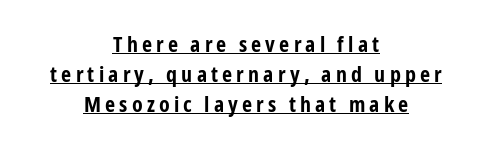
{"italic": "no", "bold": "yes", "underline": "yes", "align": "center", "line_spacing": "normal", "line_spacing_ratio": 1.36, "glyph_px": 22}
